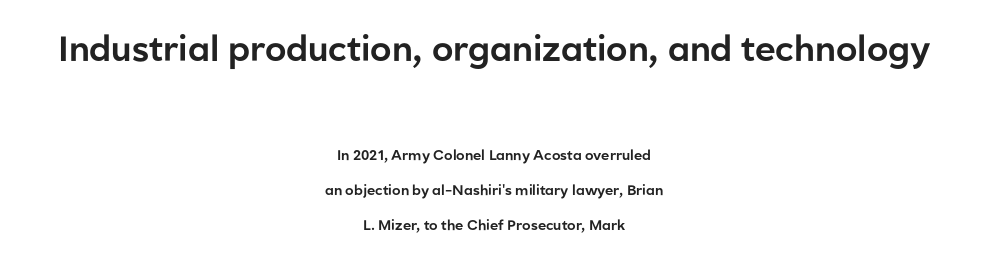
You could not count columns in this text — the font is proportionally spaced. The vertical gap from one line to the next is large. Clear beneath every line of the passage. The face used here is rendered with its standard letterfit. Block one is the big one; block two sits smaller underneath. To sum up the face: it is a sans, with no serifs.
